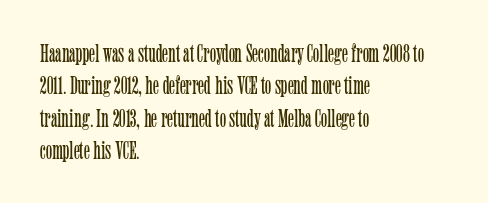
Line spacing here is normal. Nobody touched the tracking dial on this one. Quick note: underline off. Designer's note — italics off, roman on. The lines are quadded left.
